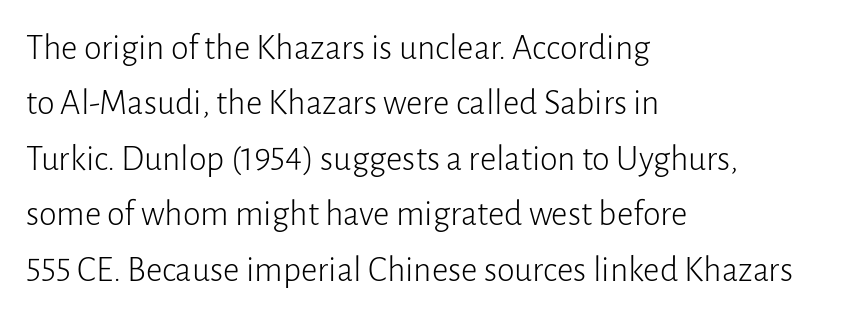
The image shows 36 px light sans-serif type, upright; set left-aligned, normal line spacing (1.54x), normal letter spacing, not underlined; low stroke contrast and a medium x-height.
